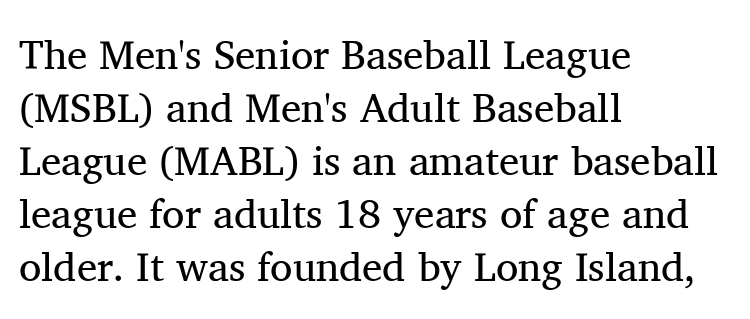
In terms of leading, this rendering sits right in the middle. The passage shown is not underscored anywhere. This sample has the flowing, uneven cadence of proportional lettering. One-word summary of the alignment: left.
